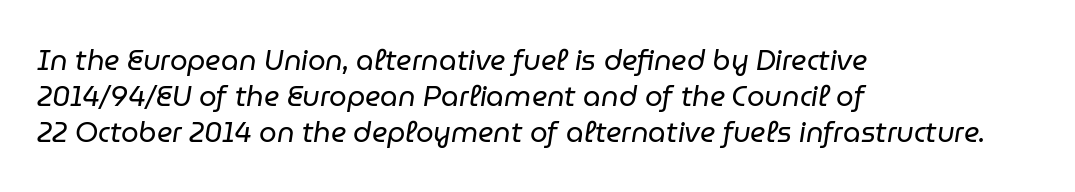
The letters are slanted; this is an italic face. Teacher's note: observe the even left margin — that is flush-left alignment. The letterforms sit shoulder to shoulder at normal distance. In terms of leading, this rendering sits right in the middle.
